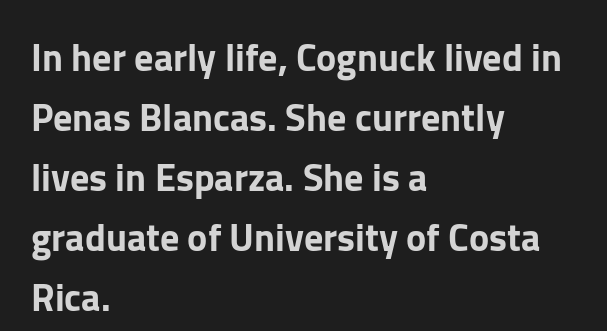
{"serif": "no", "italic": "no", "width": "normal", "stroke_contrast": "low", "x_height": "medium", "monospaced": "no", "underline": "no", "align": "left", "line_spacing": "normal", "line_spacing_ratio": 1.58, "letter_spacing": "normal", "letter_spacing_em": 0.0, "glyph_px": 38}
